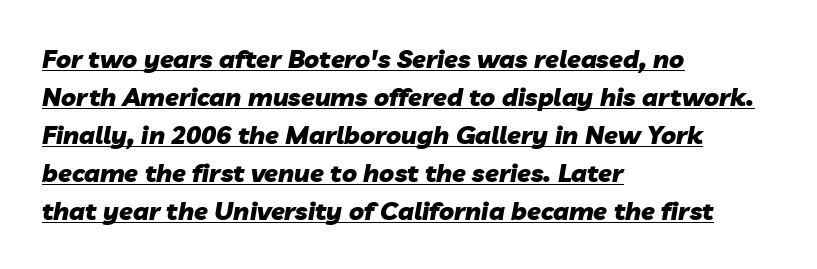
Q: Is the text bold? A: Yes.
Q: Is the text italic (slanted)? A: Yes, it leans right by about 10 degrees.
Q: Is the text underlined? A: Yes.
Q: How is the paragraph aligned? A: Left-aligned.
Q: Is the spacing between letters normal or unusually wide? A: Normal.
Q: Is the spacing between lines tight, normal or loose? A: Normal.
